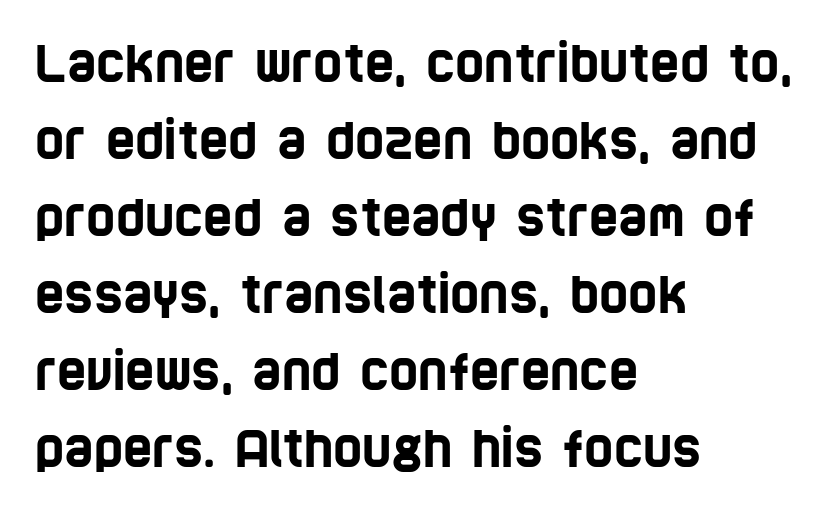
The image shows 50 px condensed sans-serif type; set left-aligned, normal line spacing (1.54x), normal letter spacing, not underlined; low stroke contrast and a large x-height.
